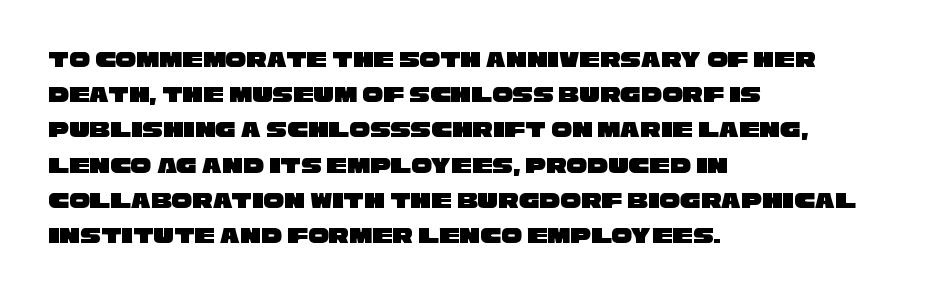
{"underline": "no", "align": "left", "line_spacing": "normal", "line_spacing_ratio": 1.53, "letter_spacing": "normal", "letter_spacing_em": 0.0, "glyph_px": 23}
